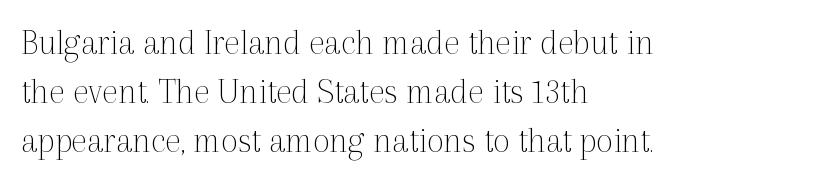
The image shows 37 px thin serif type, upright; set left-aligned, normal line spacing (1.33x), normal letter spacing, not underlined; a medium x-height.
